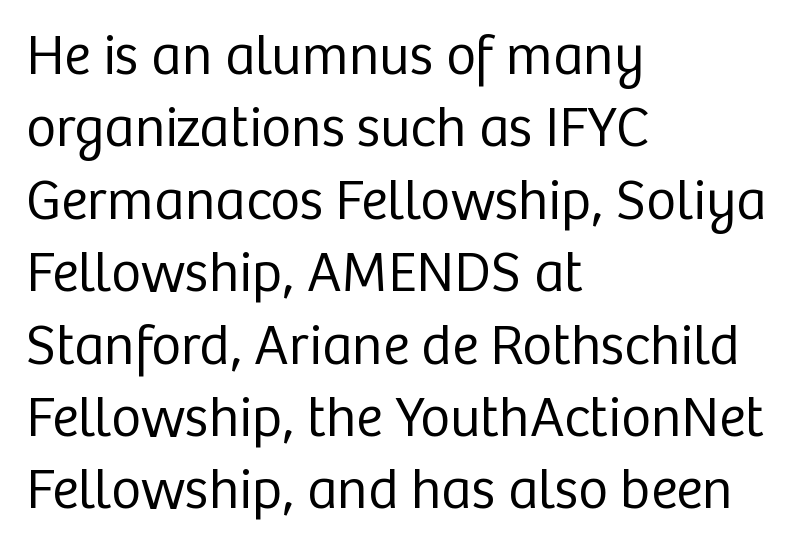
The image shows 57 px regular-weight sans-serif type, upright; set left-aligned, normal line spacing (1.27x), normal letter spacing, not underlined; low stroke contrast and a medium x-height.
